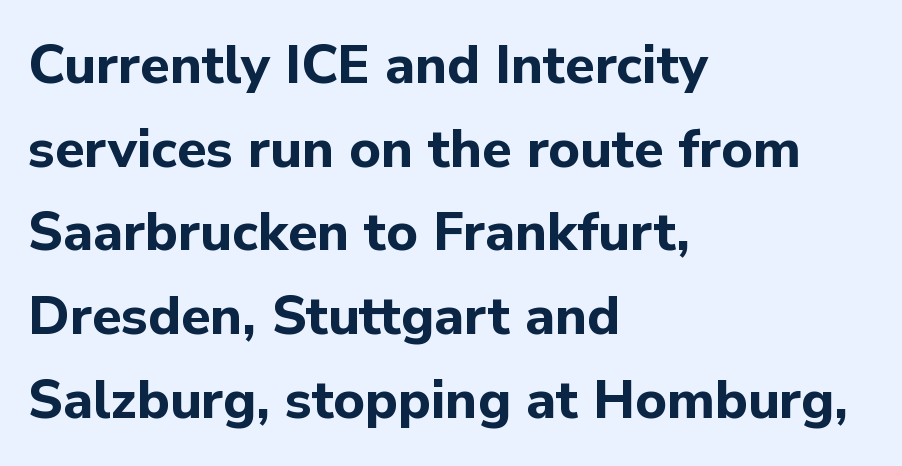
{"serif": "no", "italic": "no", "bold": "yes", "weight": "bold", "width": "normal", "stroke_contrast": "low", "x_height": "medium", "monospaced": "no", "underline": "no", "align": "left", "line_spacing": "normal", "line_spacing_ratio": 1.55, "letter_spacing": "normal", "letter_spacing_em": 0.0, "glyph_px": 54}
